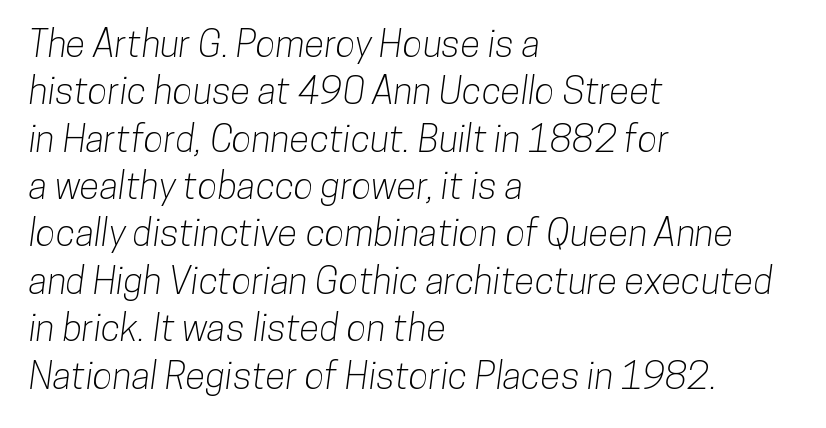
{"serif": "no", "width": "condensed", "stroke_contrast": "low", "x_height": "medium", "monospaced": "no", "underline": "no", "align": "left", "line_spacing": "normal", "line_spacing_ratio": 1.28, "letter_spacing": "normal", "letter_spacing_em": 0.0, "glyph_px": 37}
